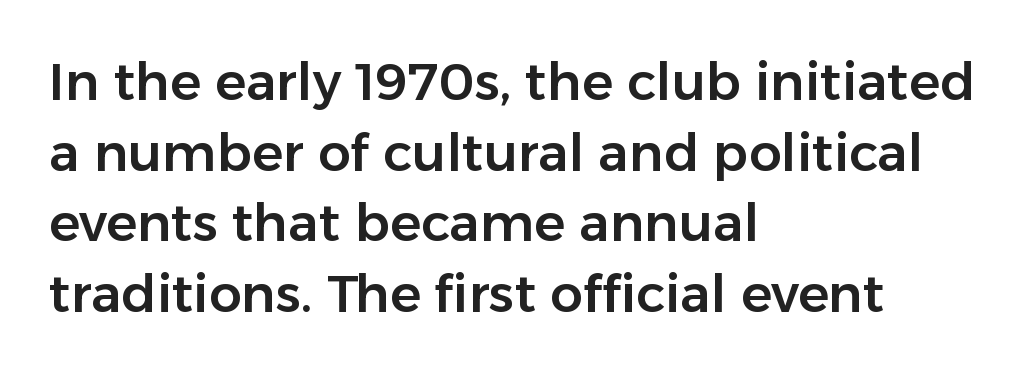
The image shows 52 px sans-serif type, upright; set left-aligned, normal line spacing (1.36x), normal letter spacing, not underlined; low stroke contrast and a medium x-height.
